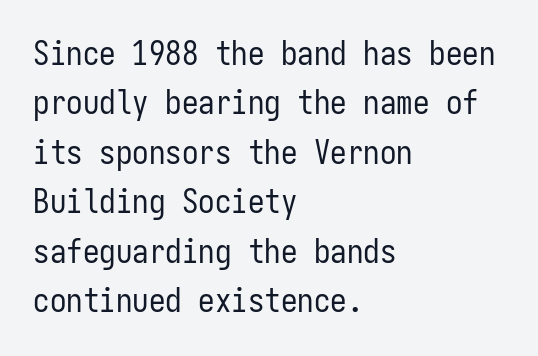
Q: Is the text bold? A: No.
Q: Is the text italic (slanted)? A: No, it is upright.
Q: Is the typeface a serif or a sans-serif typeface? A: Sans-serif.
Q: Is the text underlined? A: No.
Q: How is the paragraph aligned? A: Left-aligned.
Q: Is the spacing between letters normal or unusually wide? A: Normal.
Q: Is the spacing between lines tight, normal or loose? A: Normal.
Q: Width (condensed, normal, or wide)? A: Condensed.
Q: Stroke contrast? A: Low.
Q: x-height? A: Medium.
Q: Monospaced? A: Yes.
